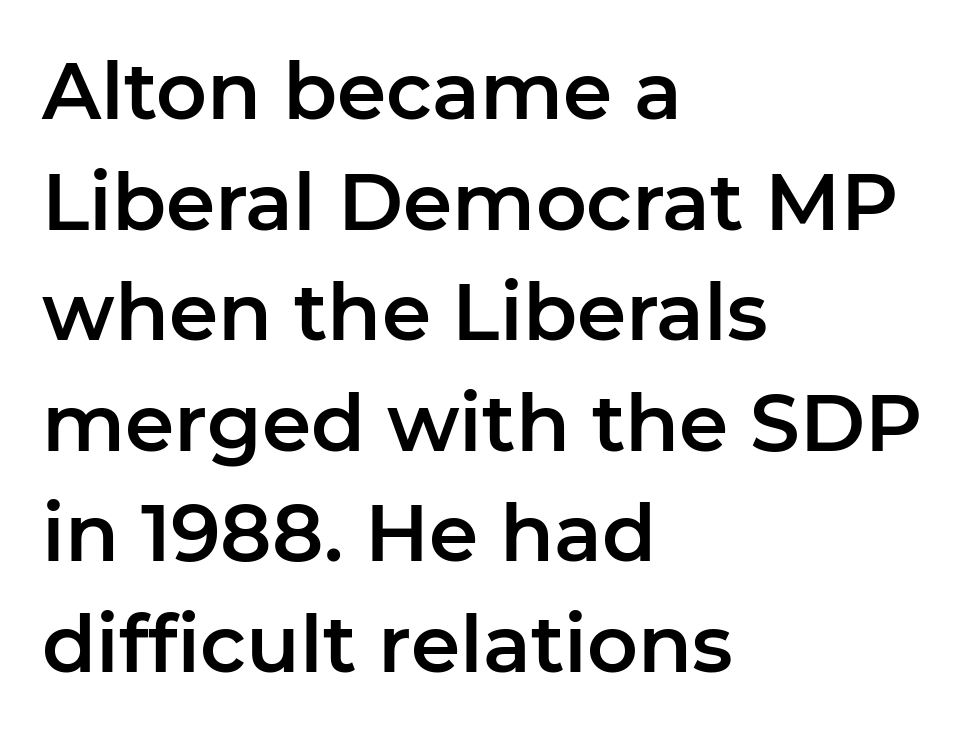
Q: Is the text italic (slanted)? A: No, it is upright.
Q: Is the typeface a serif or a sans-serif typeface? A: Sans-serif.
Q: Is the text underlined? A: No.
Q: How is the paragraph aligned? A: Left-aligned.
Q: Is the spacing between letters normal or unusually wide? A: Normal.
Q: Is the spacing between lines tight, normal or loose? A: Normal.
Q: Width (condensed, normal, or wide)? A: Normal.
Q: Stroke contrast? A: Low.
Q: x-height? A: Medium.
Q: Monospaced? A: No.
